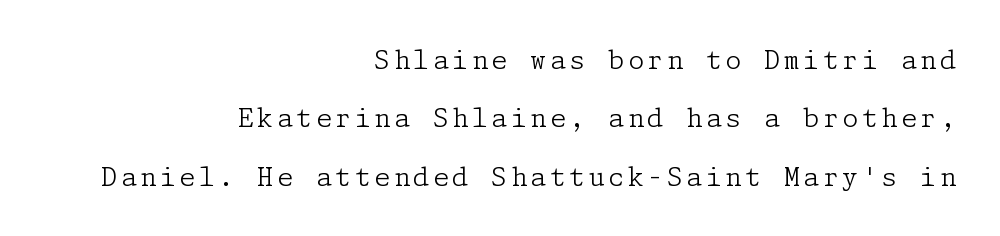
A great deal of white space separates one row of letters from the next. The letters stand upright; this is a roman face. The passage shown is not underscored anywhere. A quiet, ordinary-to-light weight characterises the typeface. This sample is right-justified, so line beginnings fall wherever the words allow.
